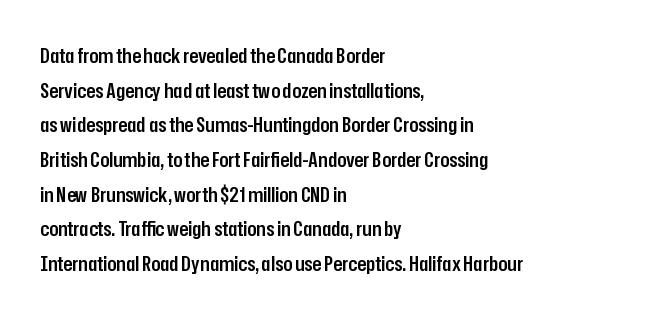
Q: Is the text bold? A: Semi-bold.
Q: Is the text italic (slanted)? A: No, it is upright.
Q: Is the text underlined? A: No.
Q: How is the paragraph aligned? A: Left-aligned.
Q: Is the spacing between letters normal or unusually wide? A: Normal.
Q: Is the spacing between lines tight, normal or loose? A: Normal.
